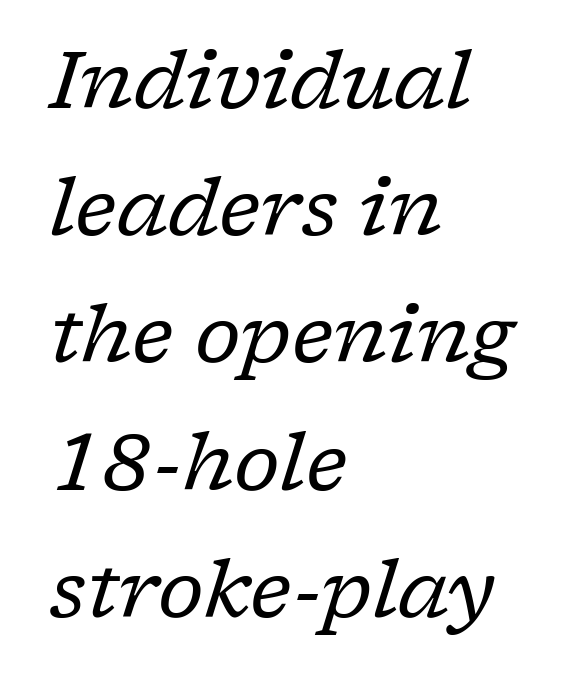
Q: Is the text bold? A: No.
Q: Is the text italic (slanted)? A: Yes, it leans right by about 17 degrees.
Q: Is the typeface a serif or a sans-serif typeface? A: Serif.
Q: Is the text underlined? A: No.
Q: How is the paragraph aligned? A: Left-aligned.
Q: Is the spacing between letters normal or unusually wide? A: Normal.
Q: Is the spacing between lines tight, normal or loose? A: Normal.
Q: Width (condensed, normal, or wide)? A: Normal.
Q: Stroke contrast? A: Low.
Q: x-height? A: Medium.
Q: Monospaced? A: No.
